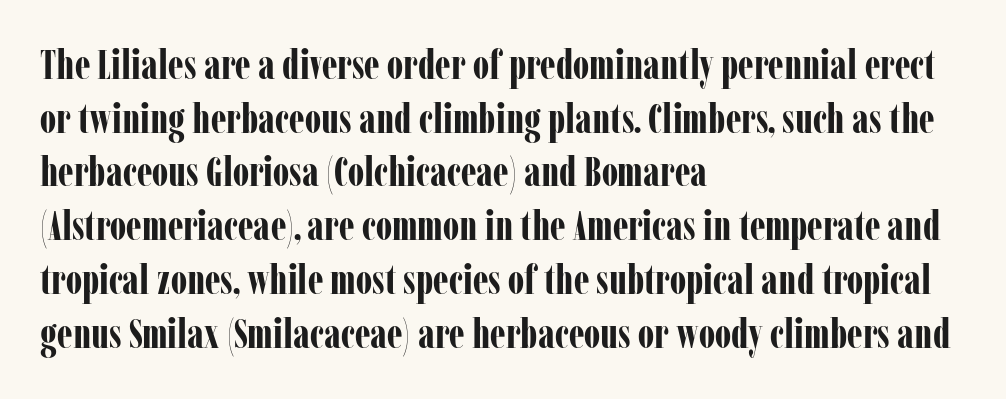
Q: Is the text bold? A: Yes.
Q: Is the text italic (slanted)? A: No, it is upright.
Q: Is the typeface a serif or a sans-serif typeface? A: Serif.
Q: Is the text underlined? A: No.
Q: How is the paragraph aligned? A: Left-aligned.
Q: Is the spacing between letters normal or unusually wide? A: Normal.
Q: Is the spacing between lines tight, normal or loose? A: Normal.
Q: Width (condensed, normal, or wide)? A: Condensed.
Q: Stroke contrast? A: Low.
Q: x-height? A: Medium.
Q: Monospaced? A: No.
